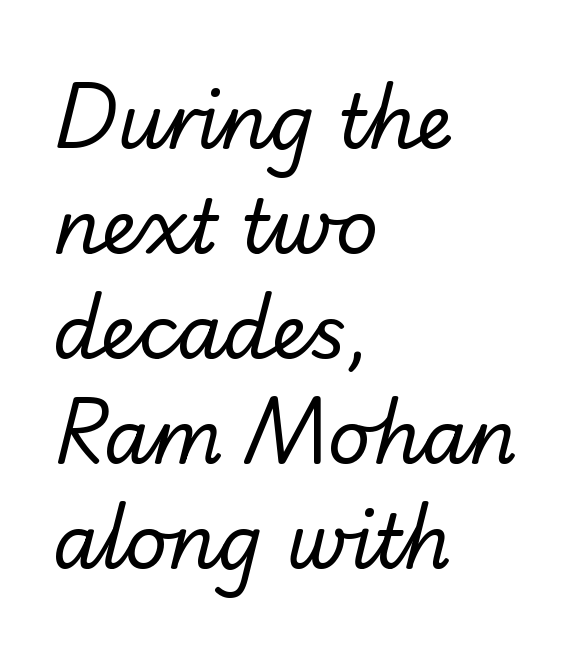
Q: Is the text bold? A: No.
Q: Is the typeface a serif or a sans-serif typeface? A: Sans-serif.
Q: Is the text underlined? A: No.
Q: How is the paragraph aligned? A: Left-aligned.
Q: Is the spacing between letters normal or unusually wide? A: Normal.
Q: Is the spacing between lines tight, normal or loose? A: Normal.
Q: Width (condensed, normal, or wide)? A: Normal.
Q: Stroke contrast? A: Low.
Q: x-height? A: Small.
Q: Monospaced? A: No.
